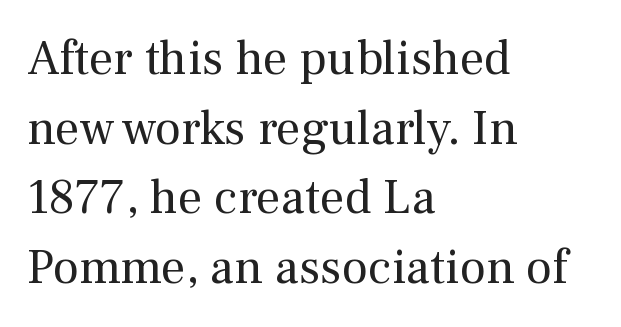
{"serif": "yes", "italic": "no", "bold": "no", "weight": "regular", "width": "normal", "stroke_contrast": "medium", "x_height": "medium", "monospaced": "no", "underline": "no", "align": "left", "line_spacing": "normal", "line_spacing_ratio": 1.42, "letter_spacing": "normal", "letter_spacing_em": 0.0, "glyph_px": 49}
